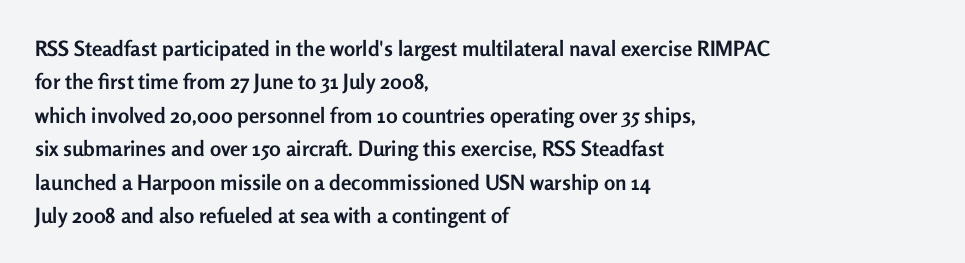
Q: Is the text bold? A: Yes.
Q: Is the text italic (slanted)? A: No, it is upright.
Q: Is the text underlined? A: No.
Q: How is the paragraph aligned? A: Left-aligned.
Q: Is the spacing between letters normal or unusually wide? A: Normal.
Q: Is the spacing between lines tight, normal or loose? A: Normal.
